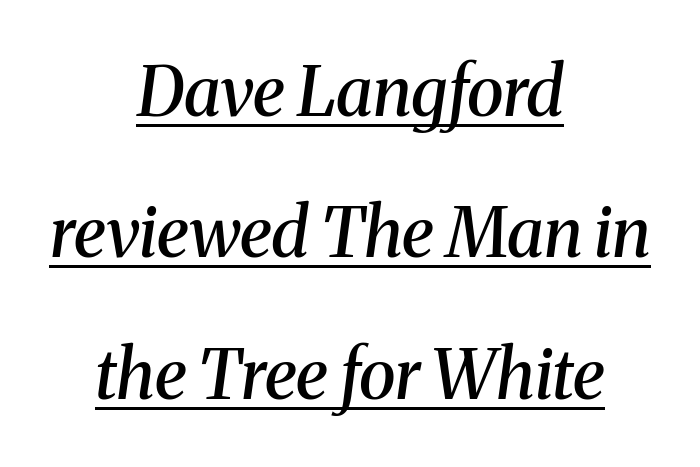
{"serif": "yes", "italic": "yes", "lean": "right", "slant_degrees": 8, "bold": "semi", "weight": "semibold", "width": "normal", "stroke_contrast": "medium", "x_height": "medium", "monospaced": "no", "underline": "yes", "align": "center", "line_spacing": "loose", "line_spacing_ratio": 2.08, "letter_spacing": "normal", "letter_spacing_em": 0.0, "glyph_px": 68}
